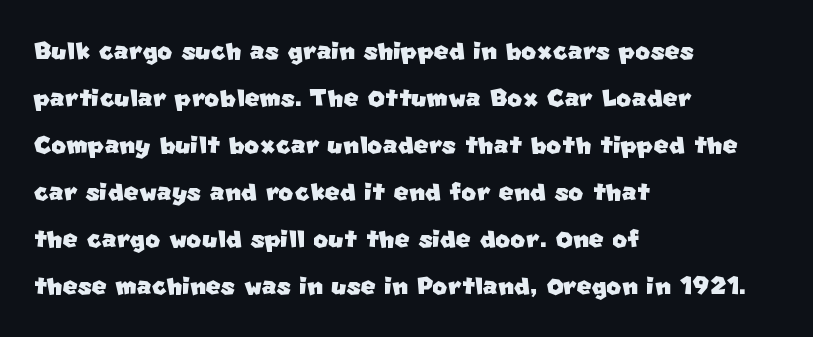
The image shows 32 px sans-serif type; set left-aligned, normal line spacing (1.47x), normal letter spacing, not underlined; low stroke contrast and a large x-height.
